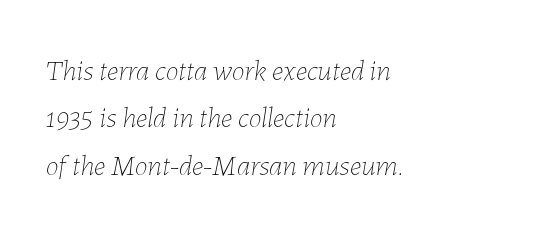
Q: Is the text bold? A: No.
Q: Is the text italic (slanted)? A: Yes, it leans right by about 7 degrees.
Q: Is the text underlined? A: No.
Q: How is the paragraph aligned? A: Left-aligned.
Q: Is the spacing between letters normal or unusually wide? A: Normal.
Q: Is the spacing between lines tight, normal or loose? A: Normal.
Q: Width (condensed, normal, or wide)? A: Normal.
Q: Stroke contrast? A: Low.
Q: x-height? A: Medium.
Q: Monospaced? A: No.
